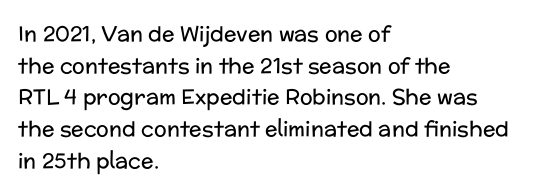
{"italic": "no", "bold": "no", "underline": "no", "align": "left", "line_spacing": "normal", "line_spacing_ratio": 1.51, "letter_spacing": "normal", "letter_spacing_em": 0.0, "glyph_px": 21}
